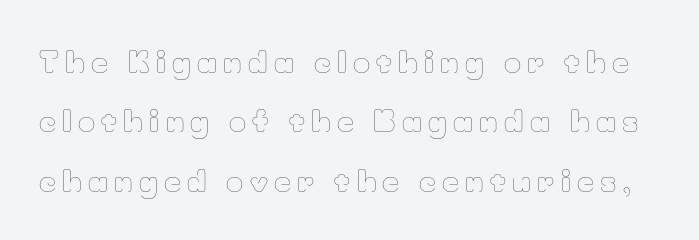
{"italic": "no", "bold": "no", "weight": "thin", "width": "normal", "stroke_contrast": "low", "x_height": "small", "monospaced": "no", "underline": "no", "line_spacing": "loose", "line_spacing_ratio": 2.05, "letter_spacing": "wide", "letter_spacing_em": 0.22, "glyph_px": 29}
